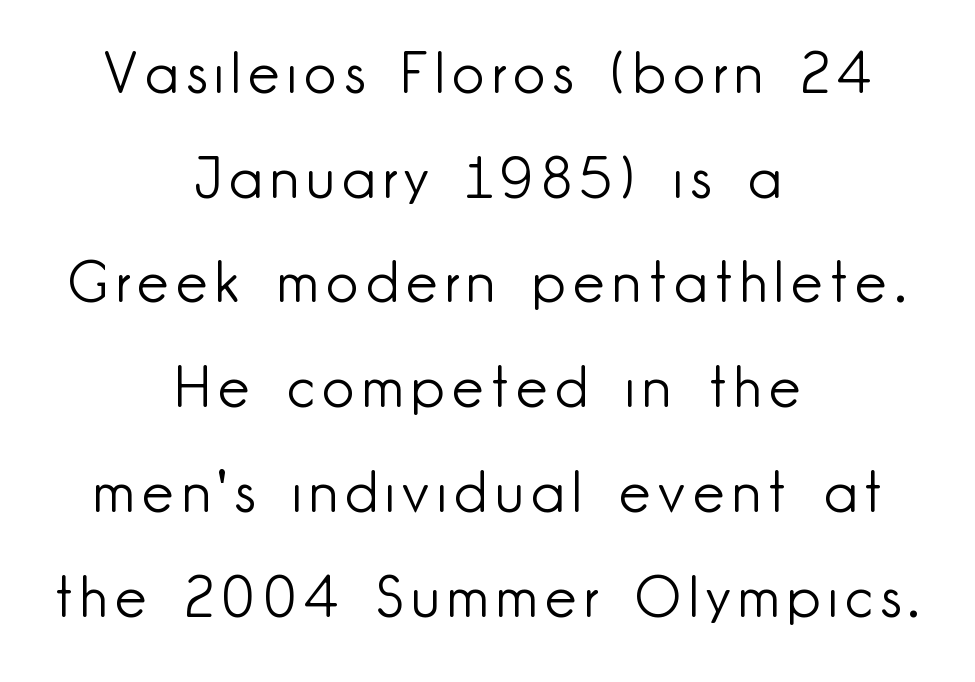
{"serif": "no", "italic": "no", "bold": "no", "weight": "light", "width": "normal", "stroke_contrast": "low", "x_height": "small", "monospaced": "no", "underline": "no", "align": "center", "line_spacing_ratio": 1.87, "glyph_px": 56}
